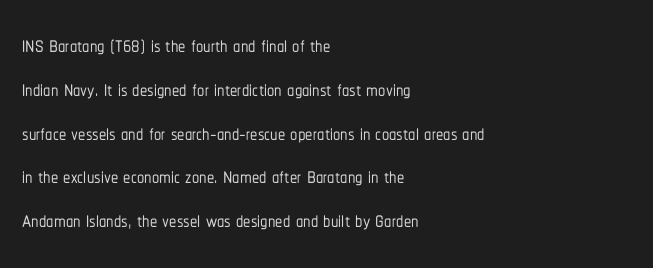
Upright lettering throughout. Letterform terminals end flat and unadorned throughout the passage. Inter-character spacing is left at the font's built-in metrics. Compared with typical paragraphs, the rows here are spaced about the same.
